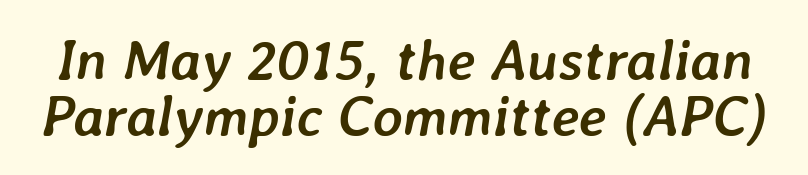
The image shows 57 px semibold type, italic (leaning right); set tight line spacing (0.98x), normal letter spacing, not underlined; low stroke contrast and a medium x-height.
